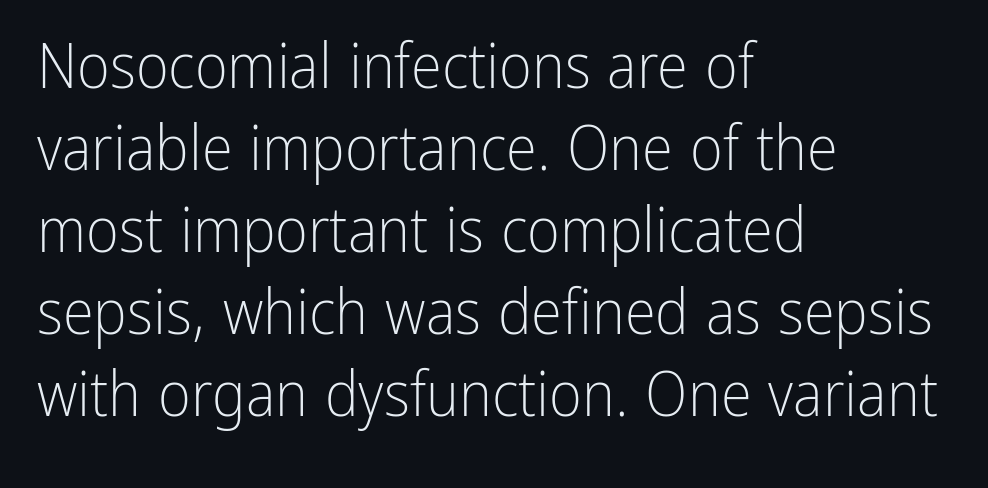
Q: Is the text bold? A: No.
Q: Is the text italic (slanted)? A: No, it is upright.
Q: Is the typeface a serif or a sans-serif typeface? A: Sans-serif.
Q: Is the text underlined? A: No.
Q: How is the paragraph aligned? A: Left-aligned.
Q: Is the spacing between letters normal or unusually wide? A: Normal.
Q: Is the spacing between lines tight, normal or loose? A: Normal.
Q: Width (condensed, normal, or wide)? A: Condensed.
Q: Stroke contrast? A: Low.
Q: x-height? A: Medium.
Q: Monospaced? A: No.
